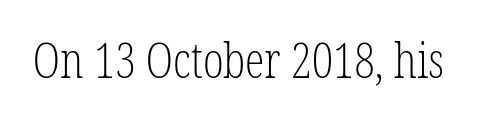
The image shows 49 px light, condensed serif type, upright; set normal letter spacing, not underlined; low stroke contrast and a medium x-height.
